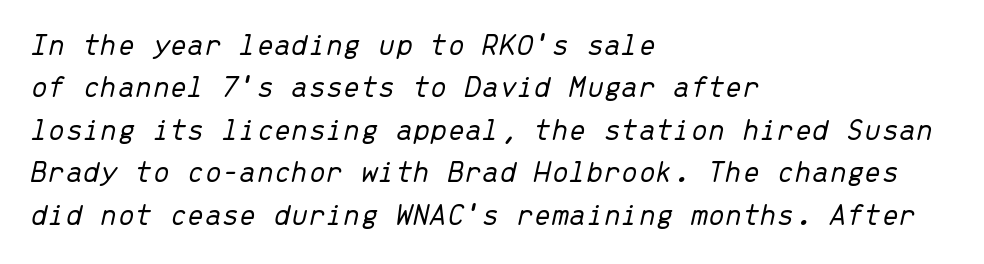
The image shows 31 px light type, italic (leaning right), monospaced; set left-aligned, normal line spacing (1.37x), normal letter spacing, not underlined; low stroke contrast and a medium x-height.
